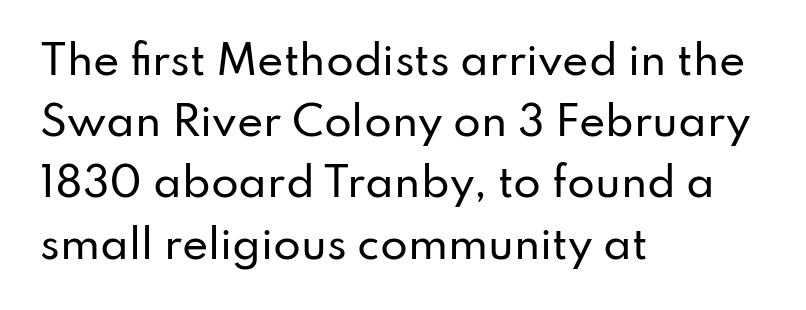
The image shows 40 px sans-serif type, upright; set left-aligned, normal line spacing (1.53x), normal letter spacing, not underlined; low stroke contrast and a small x-height.
